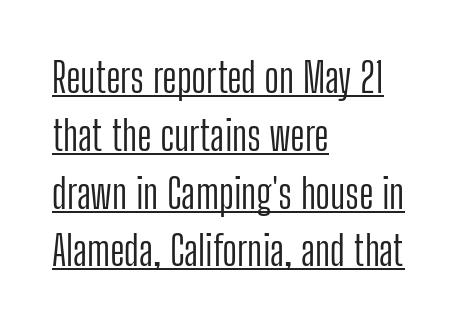
{"serif": "no", "italic": "no", "bold": "no", "weight": "light", "width": "condensed", "stroke_contrast": "low", "x_height": "medium", "monospaced": "no", "underline": "yes", "align": "left", "line_spacing": "normal", "line_spacing_ratio": 1.41, "letter_spacing": "normal", "letter_spacing_em": 0.0, "glyph_px": 41}
